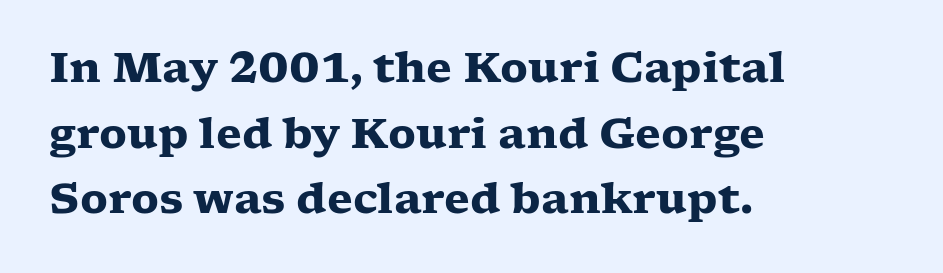
What kind of face is this? One with serifs. The space directly below the letters is spotless. Rows of type keep a routine distance in the vertical direction. The typesetting leans heavy: a genuine bold. Is there any slant? The stems are plumb.
